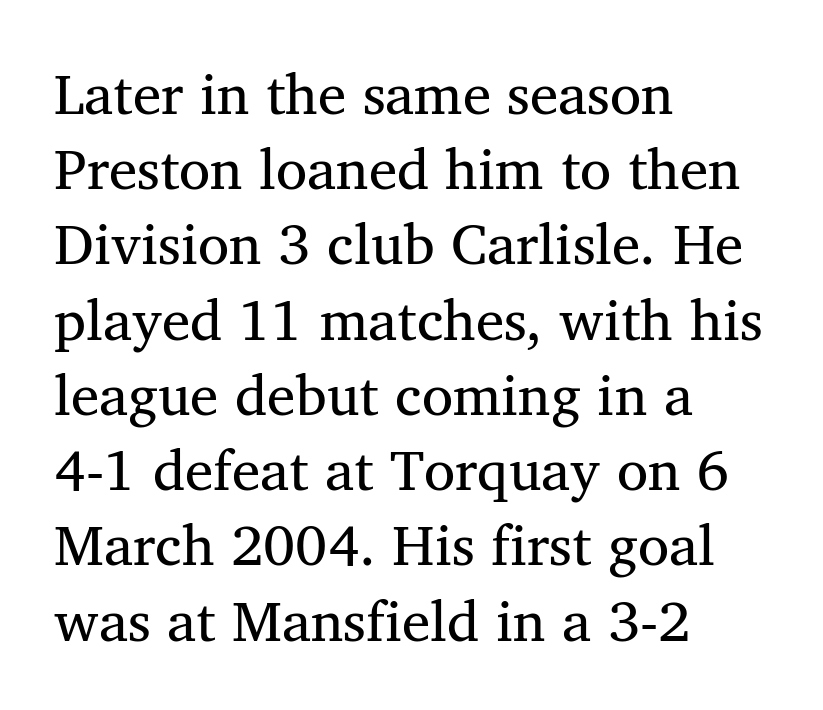
Q: Is the text bold? A: No.
Q: Is the typeface a serif or a sans-serif typeface? A: Serif.
Q: Is the text underlined? A: No.
Q: How is the paragraph aligned? A: Left-aligned.
Q: Is the spacing between letters normal or unusually wide? A: Normal.
Q: Is the spacing between lines tight, normal or loose? A: Normal.
Q: Width (condensed, normal, or wide)? A: Normal.
Q: Stroke contrast? A: Medium.
Q: x-height? A: Medium.
Q: Monospaced? A: No.
